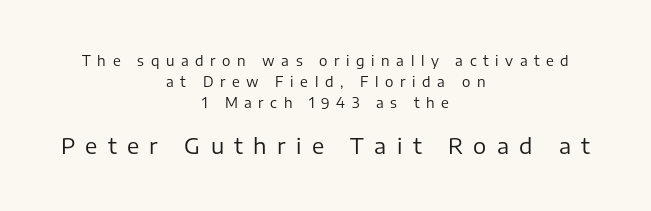
The image shows 22 px text type, upright; set centered, normal line spacing (1.49x), unusually wide letter spacing (+0.47 em), not underlined; the second (bottom) block is 1.57x larger.
